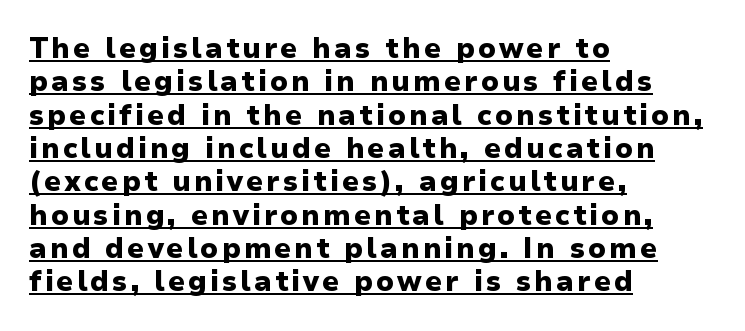
The typesetter has applied underlining to the passage shown. Every character sits straight up, as roman type does. Note the varied advance widths — an 'i' is clearly narrower than an 'm'. Left-aligned paragraph, ragged on the right. The face used here has the dense, thick strokes of a bold.
